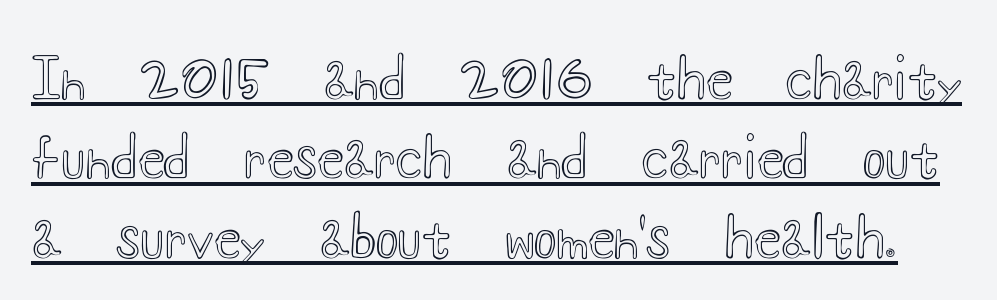
Q: Is the text italic (slanted)? A: No, it is upright.
Q: Is the text underlined? A: Yes.
Q: Is the spacing between letters normal or unusually wide? A: Normal.
Q: Is the spacing between lines tight, normal or loose? A: Normal.
Q: Width (condensed, normal, or wide)? A: Wide.
Q: x-height? A: Small.
Q: Monospaced? A: No.
